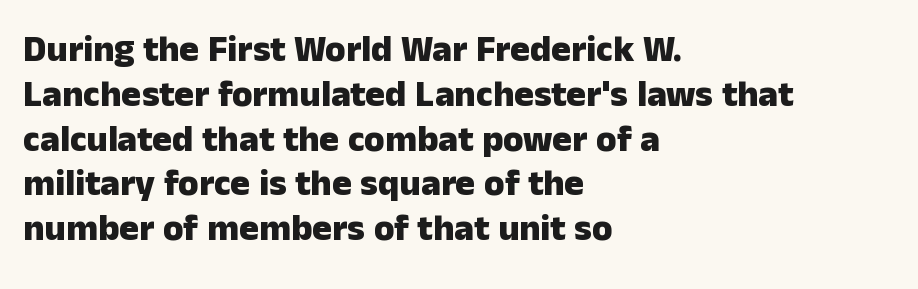
Q: Is the text bold? A: Yes.
Q: Is the text italic (slanted)? A: No, it is upright.
Q: Is the typeface a serif or a sans-serif typeface? A: Sans-serif.
Q: Is the text underlined? A: No.
Q: How is the paragraph aligned? A: Left-aligned.
Q: Is the spacing between letters normal or unusually wide? A: Normal.
Q: Width (condensed, normal, or wide)? A: Normal.
Q: Stroke contrast? A: Low.
Q: x-height? A: Medium.
Q: Monospaced? A: No.
